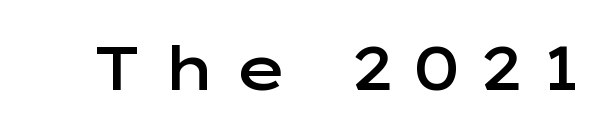
Beneath every word, the page is bare. Regarding serifs, this sample does without them. Notice how the stems are strictly vertical — no italics here. The letters advance in unequal steps, a hallmark of proportional type.
